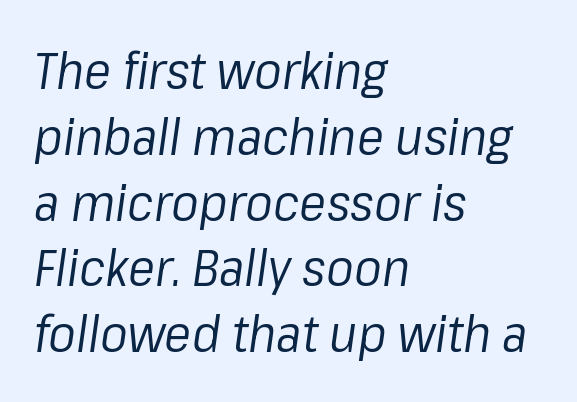
{"italic": "yes", "lean": "right", "slant_degrees": 8, "bold": "no", "weight": "regular", "width": "normal", "stroke_contrast": "low", "x_height": "medium", "monospaced": "no", "underline": "no", "align": "left", "line_spacing": "normal", "line_spacing_ratio": 1.29, "letter_spacing": "normal", "letter_spacing_em": 0.0, "glyph_px": 51}
